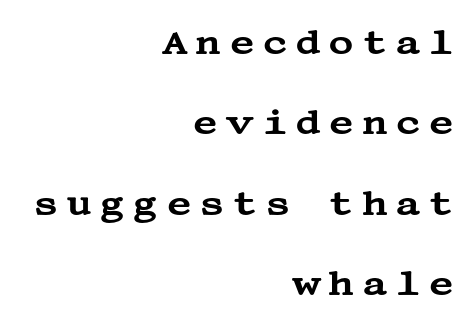
{"serif": "yes", "italic": "no", "width": "wide", "stroke_contrast": "medium", "x_height": "large", "underline": "no", "align": "right", "line_spacing": "loose", "line_spacing_ratio": 2.3, "letter_spacing": "wide", "letter_spacing_em": 0.21, "glyph_px": 35}
